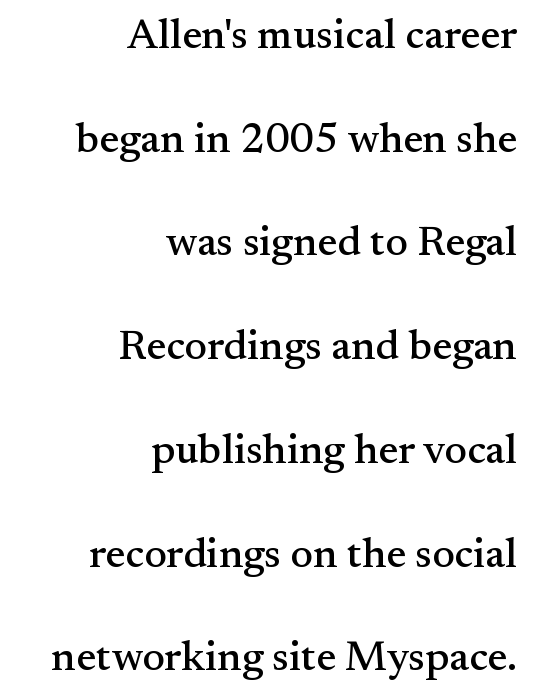
Q: Is the text italic (slanted)? A: No, it is upright.
Q: Is the typeface a serif or a sans-serif typeface? A: Serif.
Q: Is the text underlined? A: No.
Q: How is the paragraph aligned? A: Right-aligned.
Q: Is the spacing between letters normal or unusually wide? A: Normal.
Q: Is the spacing between lines tight, normal or loose? A: Loose.
Q: Width (condensed, normal, or wide)? A: Normal.
Q: Stroke contrast? A: Medium.
Q: x-height? A: Small.
Q: Monospaced? A: No.
